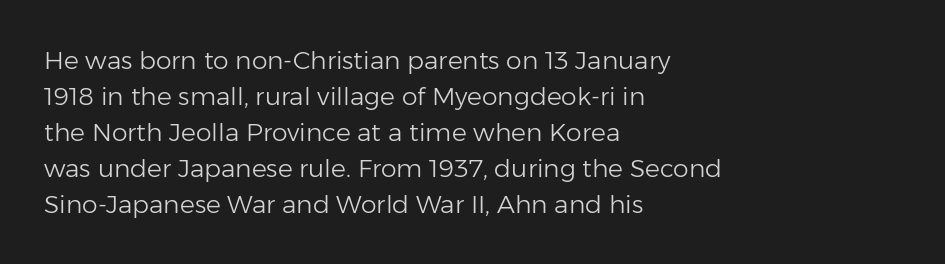
{"italic": "no", "bold": "no", "underline": "no", "align": "left", "line_spacing": "normal", "line_spacing_ratio": 1.44, "letter_spacing": "normal", "letter_spacing_em": 0.0, "glyph_px": 25}
